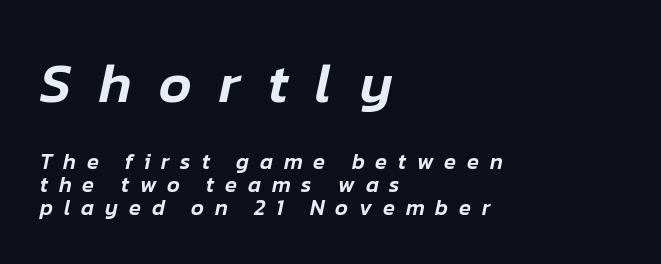
Q: Is the text italic (slanted)? A: Yes, it leans right by about 12 degrees.
Q: Is the text underlined? A: No.
Q: How is the paragraph aligned? A: Left-aligned.
Q: Is the spacing between letters normal or unusually wide? A: Unusually wide.
Q: Is the spacing between lines tight, normal or loose? A: Tight.
Q: Which block of text is set in a larger size, the first (top) or the second (bottom)? A: The first (top) one.
Q: Width (condensed, normal, or wide)? A: Normal.
Q: Stroke contrast? A: Low.
Q: x-height? A: Medium.
Q: Monospaced? A: No.
